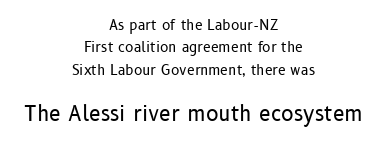
The image shows 21 px text type, upright; set centered, normal line spacing (1.6x), normal letter spacing, not underlined; the second (bottom) block is 1.5x larger.
